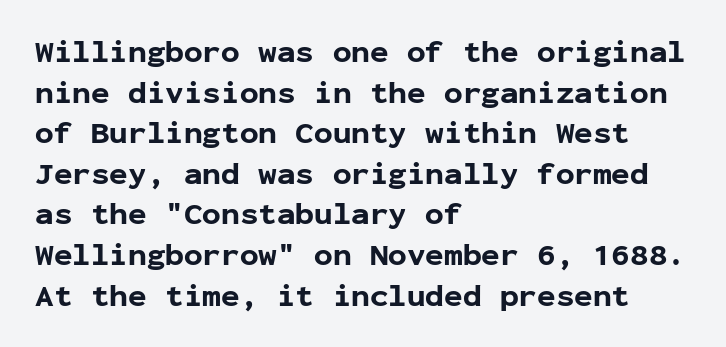
The image shows 31 px bold sans-serif type, upright, monospaced; set left-aligned, normal line spacing (1.31x), normal letter spacing, not underlined; low stroke contrast and a medium x-height.
